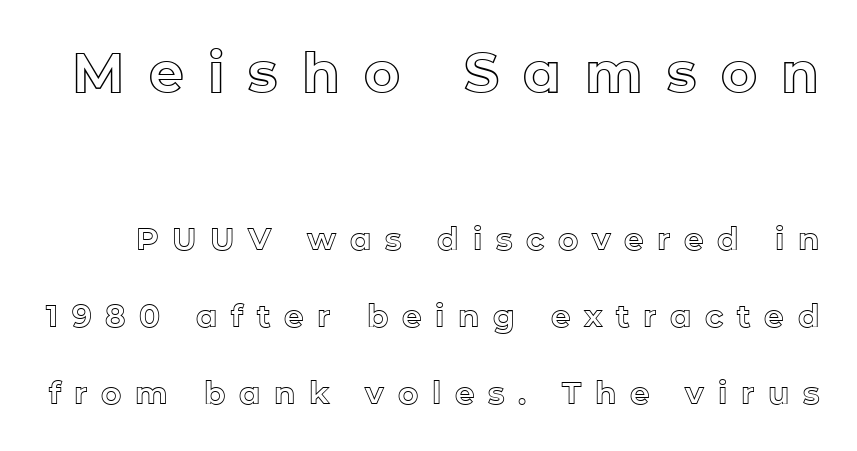
{"italic": "no", "width": "normal", "x_height": "medium", "monospaced": "no", "underline": "no", "line_spacing": "loose", "line_spacing_ratio": 2.49, "letter_spacing": "wide", "letter_spacing_em": 0.44, "larger_block": "first", "size_ratio": 1.77, "glyph_px": 55}
